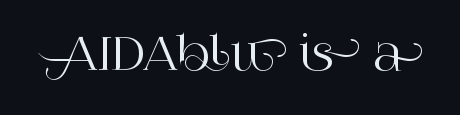
The image shows 46 px serif type, upright; set normal letter spacing, not underlined; high stroke contrast and a large x-height.
